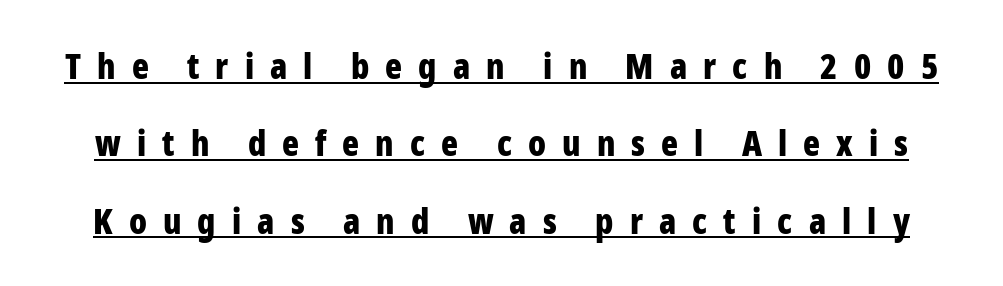
The image shows 35 px bold, condensed sans-serif type, upright; set loose line spacing (2.21x), unusually wide letter spacing (+0.46 em), underlined; low stroke contrast and a medium x-height.
